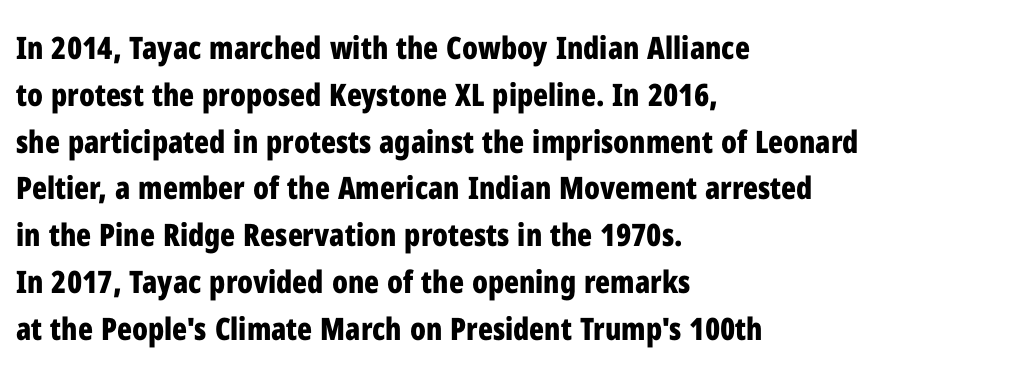
Q: Is the text bold? A: Yes.
Q: Is the text italic (slanted)? A: No, it is upright.
Q: Is the typeface a serif or a sans-serif typeface? A: Sans-serif.
Q: Is the text underlined? A: No.
Q: How is the paragraph aligned? A: Left-aligned.
Q: Is the spacing between letters normal or unusually wide? A: Normal.
Q: Is the spacing between lines tight, normal or loose? A: Normal.
Q: Width (condensed, normal, or wide)? A: Condensed.
Q: Stroke contrast? A: Low.
Q: x-height? A: Medium.
Q: Monospaced? A: No.
